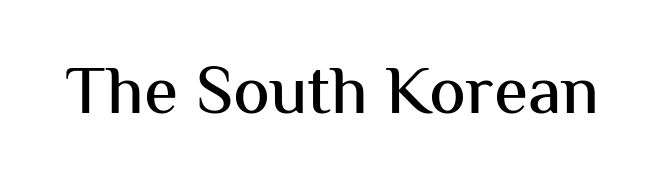
Q: Is the text italic (slanted)? A: No, it is upright.
Q: Is the typeface a serif or a sans-serif typeface? A: Sans-serif.
Q: Is the text underlined? A: No.
Q: Is the spacing between letters normal or unusually wide? A: Normal.
Q: Width (condensed, normal, or wide)? A: Normal.
Q: Stroke contrast? A: Medium.
Q: x-height? A: Medium.
Q: Monospaced? A: No.
